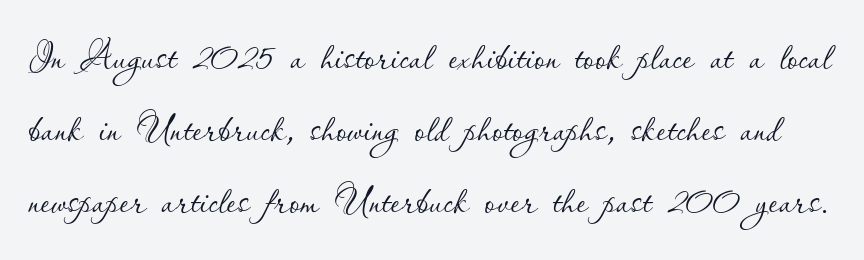
The image shows 52 px thin type; set normal line spacing (1.38x), normal letter spacing, not underlined; low stroke contrast and a small x-height.
